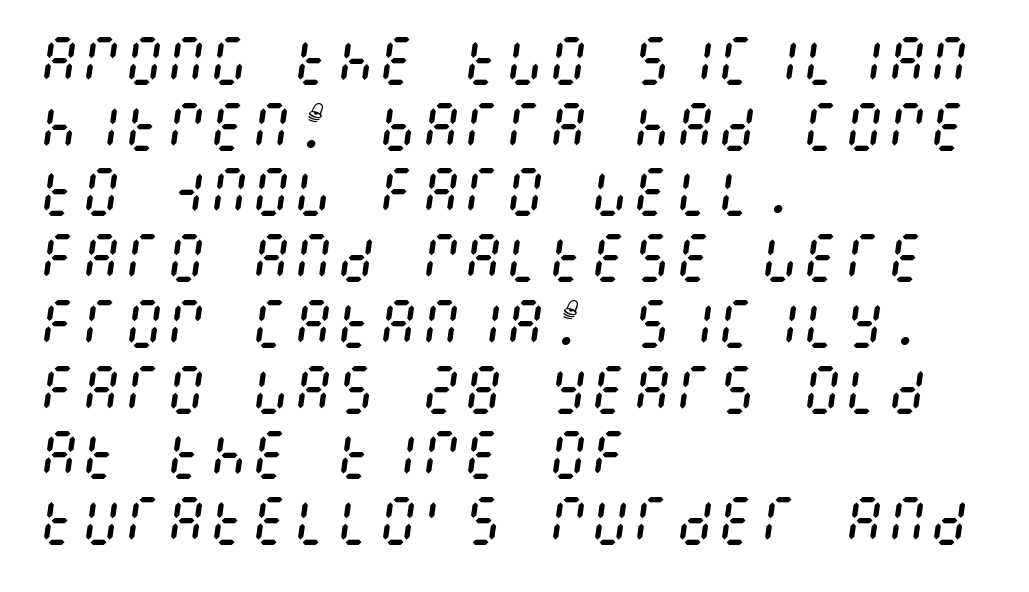
{"italic": "yes", "lean": "right", "slant_degrees": 8, "bold": "no", "weight": "regular", "width": "condensed", "stroke_contrast": "medium", "x_height": "large", "underline": "no", "align": "left", "line_spacing_ratio": 1.24, "letter_spacing": "normal", "letter_spacing_em": 0.0, "glyph_px": 53}
